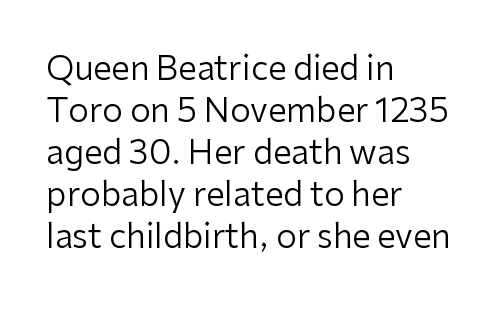
{"serif": "no", "italic": "no", "bold": "no", "weight": "regular", "width": "normal", "stroke_contrast": "low", "x_height": "medium", "monospaced": "no", "underline": "no", "align": "left", "line_spacing": "normal", "line_spacing_ratio": 1.27, "letter_spacing": "normal", "letter_spacing_em": 0.0, "glyph_px": 33}
